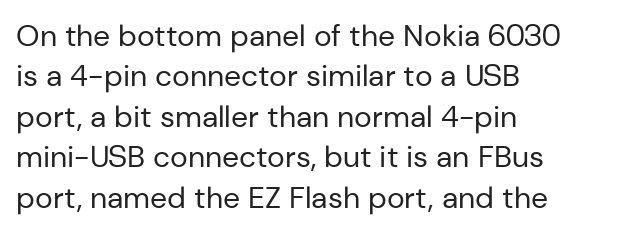
The image shows 30 px regular-weight sans-serif type, upright; set left-aligned, normal line spacing (1.35x), normal letter spacing, not underlined; low stroke contrast and a medium x-height.
